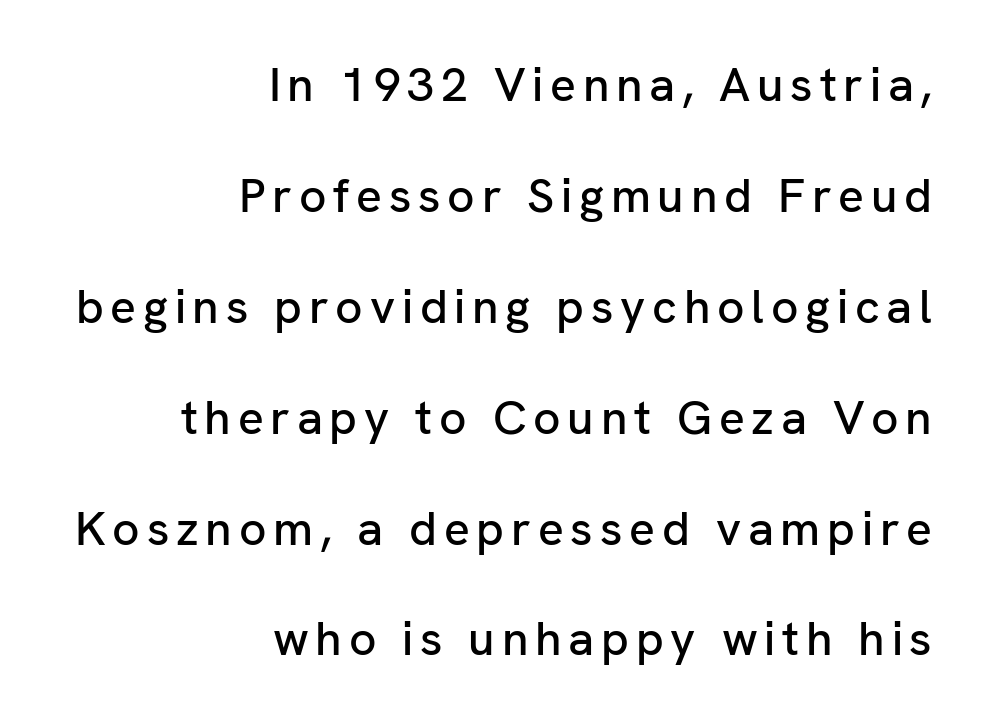
The foot of each line stays bare and open. Examine the stroke ends and you'll find no serifs. Reading down the block, your eye finds every line finishing at a fixed right position. Characters remain perfectly vertical along every line. Proportional: the letters do not fall into vertical columns.
